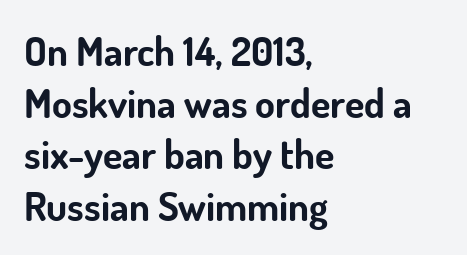
Rows of type keep a routine distance in the vertical direction. The area under the type is left untouched. Note: no serifs on the glyphs. Short note: letters normally spaced.
